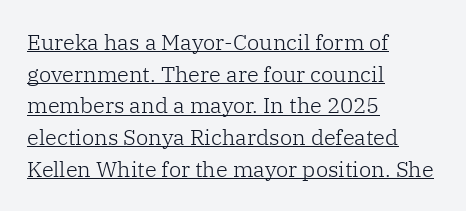
All the whitespace from short lines collects on the right. The font's upright variant was chosen for this text. Observe the ordinary spacing: letters are neighbours, not strangers. This reads as an unemphasized weight, regular at the heaviest.
